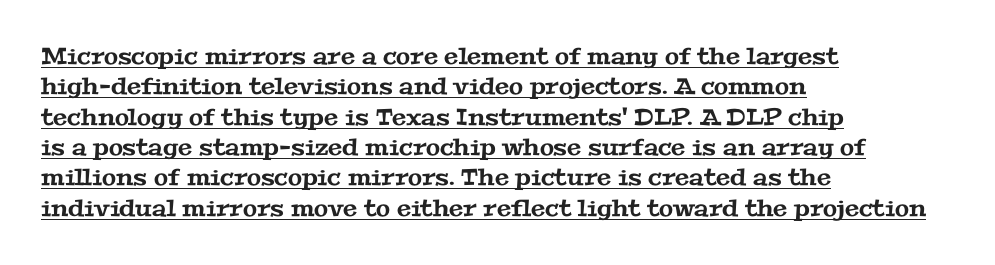
Q: Is the text underlined? A: Yes.
Q: How is the paragraph aligned? A: Left-aligned.
Q: Is the spacing between letters normal or unusually wide? A: Normal.
Q: Is the spacing between lines tight, normal or loose? A: Normal.
